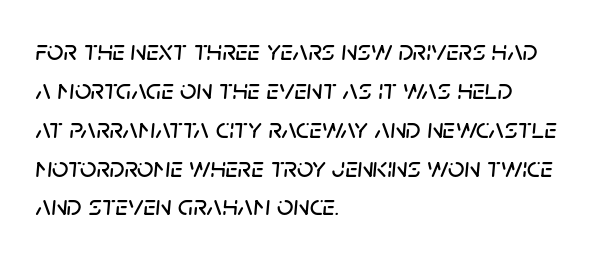
{"italic": "yes", "lean": "right", "slant_degrees": 5, "width": "normal", "stroke_contrast": "low", "x_height": "large", "monospaced": "no", "underline": "no", "align": "left", "line_spacing": "normal", "line_spacing_ratio": 1.34, "letter_spacing": "normal", "letter_spacing_em": 0.0, "glyph_px": 29}
